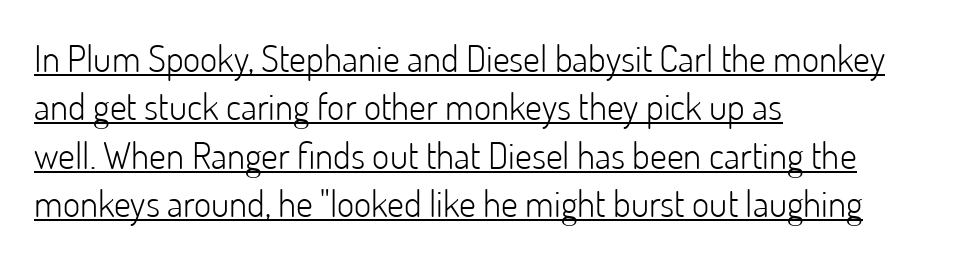
{"serif": "no", "italic": "no", "bold": "no", "weight": "light", "width": "normal", "stroke_contrast": "low", "x_height": "small", "monospaced": "no", "underline": "yes", "align": "left", "line_spacing": "normal", "line_spacing_ratio": 1.31, "letter_spacing": "normal", "letter_spacing_em": 0.0, "glyph_px": 37}
